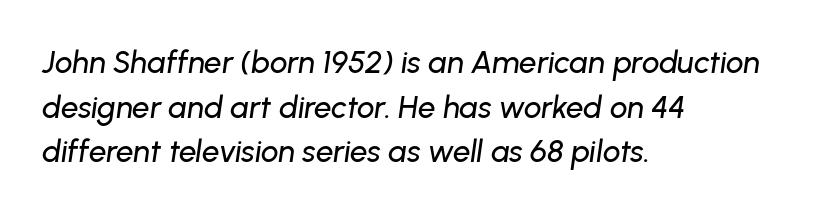
The image shows 31 px text type, italic (leaning right); set left-aligned, normal line spacing (1.44x), normal letter spacing, not underlined; low stroke contrast and a medium x-height.
